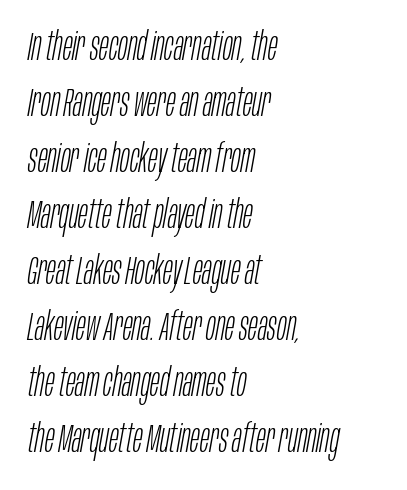
{"italic": "yes", "lean": "right", "slant_degrees": 10, "bold": "no", "weight": "light", "width": "condensed", "stroke_contrast": "low", "x_height": "large", "monospaced": "no", "underline": "no", "align": "left", "line_spacing": "normal", "line_spacing_ratio": 1.4, "letter_spacing": "normal", "letter_spacing_em": 0.0, "glyph_px": 40}
